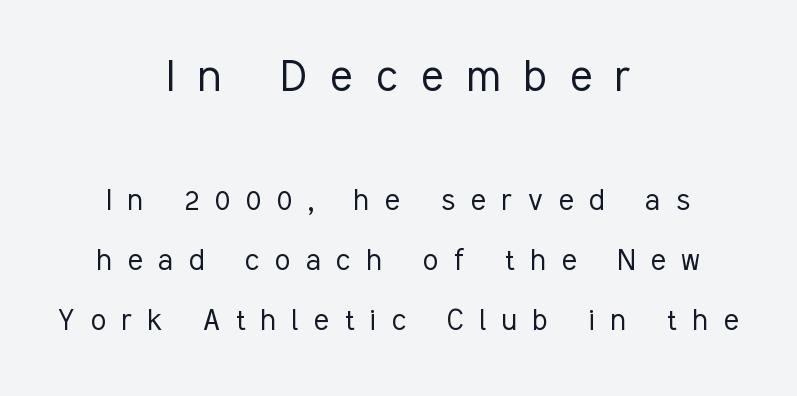
{"serif": "no", "italic": "no", "bold": "no", "weight": "light", "width": "condensed", "stroke_contrast": "low", "x_height": "medium", "monospaced": "no", "underline": "no", "align": "center", "line_spacing_ratio": 1.72, "letter_spacing": "wide", "letter_spacing_em": 0.45, "larger_block": "first", "size_ratio": 1.49, "glyph_px": 52}
